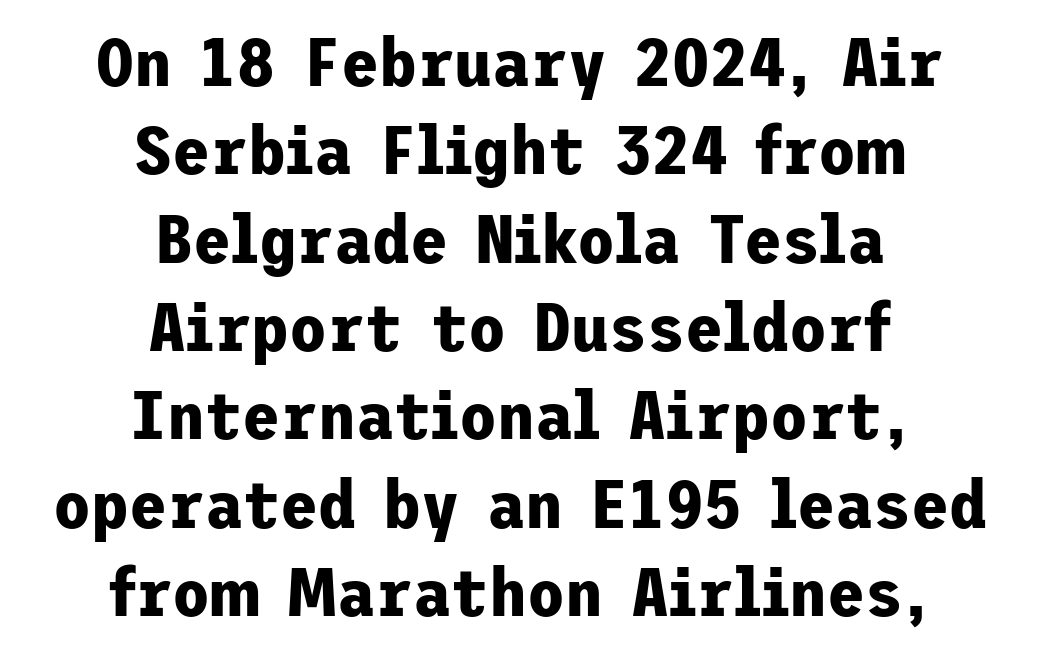
{"serif": "no", "italic": "no", "bold": "yes", "weight": "bold", "width": "normal", "stroke_contrast": "low", "x_height": "medium", "underline": "no", "align": "center", "line_spacing": "normal", "line_spacing_ratio": 1.28, "letter_spacing": "normal", "letter_spacing_em": 0.0, "glyph_px": 69}
